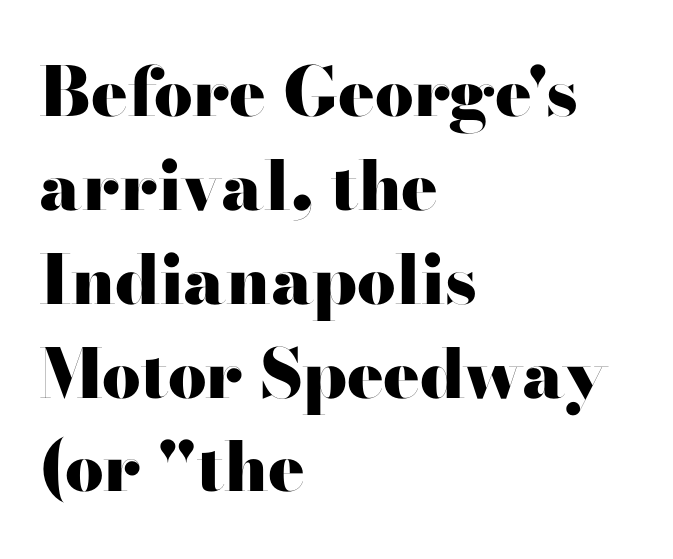
The lines sit at an ordinary, default distance from one another. Casual observation: everything's shoved over to the left. Proportional: the letters do not fall into vertical columns. The lettering holds an erect, upright posture throughout.
